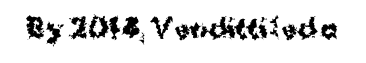
{"italic": "no", "bold": "yes", "underline": "no", "letter_spacing": "normal", "letter_spacing_em": 0.0, "glyph_px": 26}
